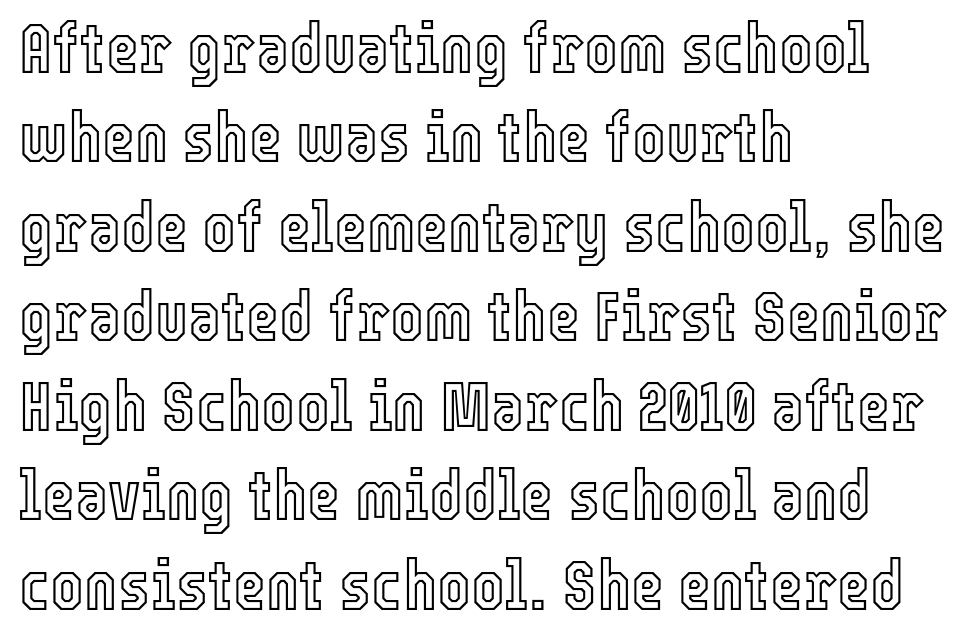
Q: Is the text italic (slanted)? A: No, it is upright.
Q: Is the text underlined? A: No.
Q: How is the paragraph aligned? A: Left-aligned.
Q: Is the spacing between letters normal or unusually wide? A: Normal.
Q: Is the spacing between lines tight, normal or loose? A: Normal.
Q: Width (condensed, normal, or wide)? A: Condensed.
Q: x-height? A: Medium.
Q: Monospaced? A: No.
